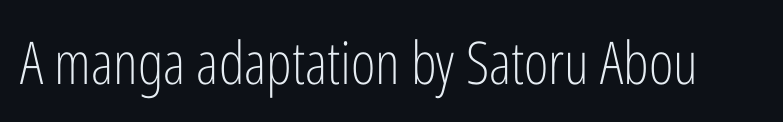
Is this a sans? Yes — the strokes have no serifs. The letters advance in unequal steps, a hallmark of proportional type. Type without underlining. Stroke thickness stays within the range of a standard reading face or lighter.
